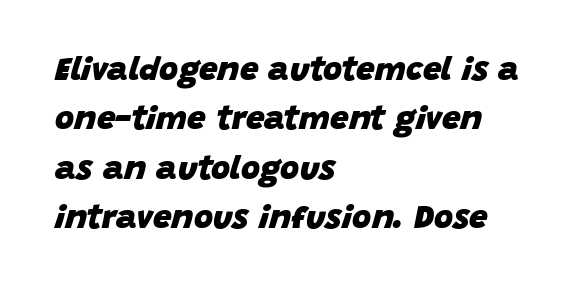
The passage shown is not underscored anywhere. The line texture is even and compact thanks to regular tracking. Note the varied advance widths — an 'i' is clearly narrower than an 'm'. This block has exactly the height ordinary leading produces. This sample uses an oblique cut, with every glyph tilted off the vertical. Leftover space on each line is placed entirely after the last word.
